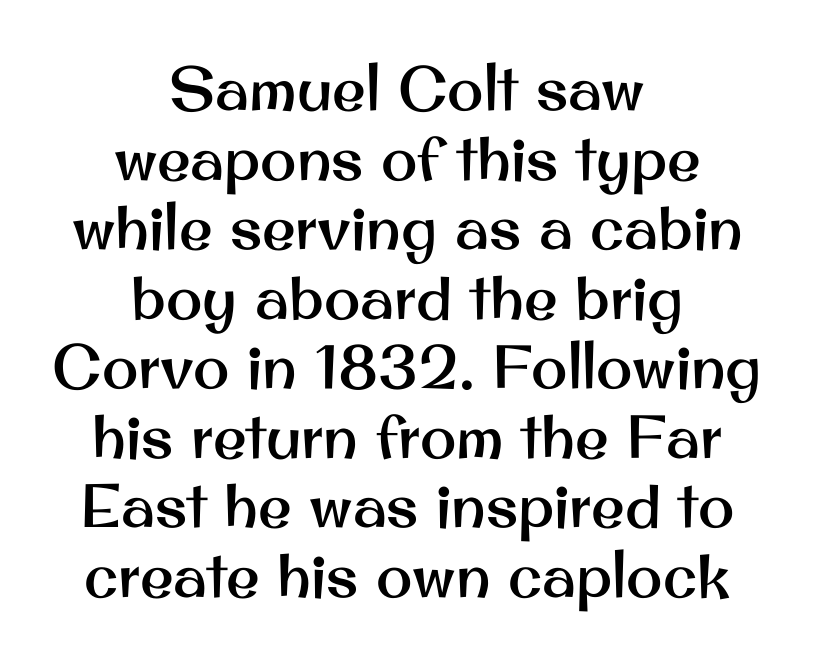
The image shows 61 px sans-serif type, upright; set centered, tight line spacing (1.14x), normal letter spacing, not underlined; medium stroke contrast and a small x-height.
